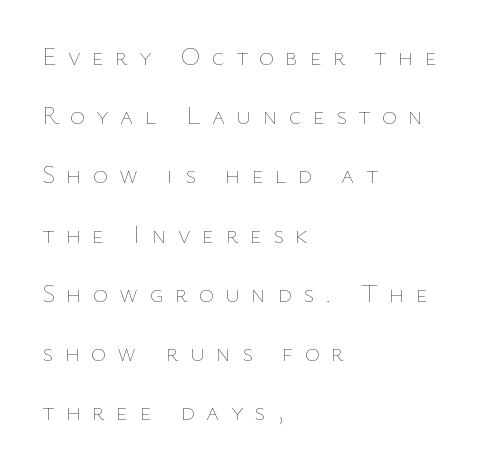
Ascenders rise straight up at ninety degrees. This is not heavy type; no bold has been used. Left-aligned paragraph, ragged on the right. The zone under the glyphs is completely vacant. The face used here is rendered with a markedly widened letterfit.
